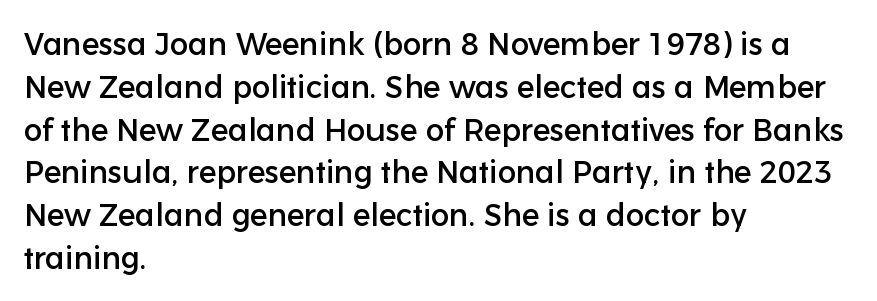
The lines sit at an ordinary, default distance from one another. Alignment: flush left. You could call the tracking neutral — neither tight nor loose. Every character sits straight up, as roman type does.
